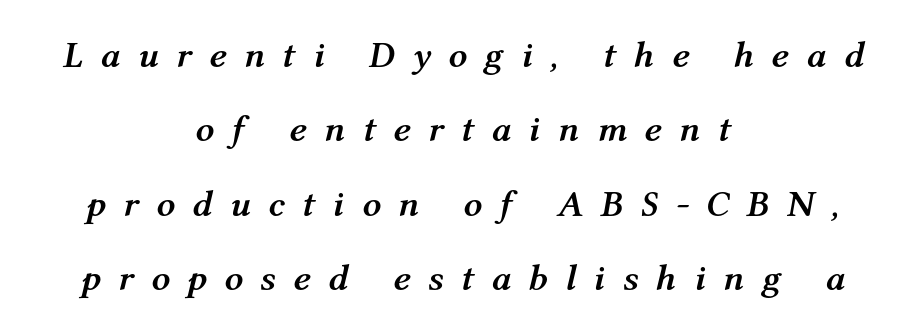
Underlining? Definitely not there. The rendering uses natural spacing where letterforms have individual widths. Each line is balanced around a shared central axis. The letterforms stand isolated, each surrounded by extra space. Is the type slanted? Yes — the strokes lean at a clear angle.
